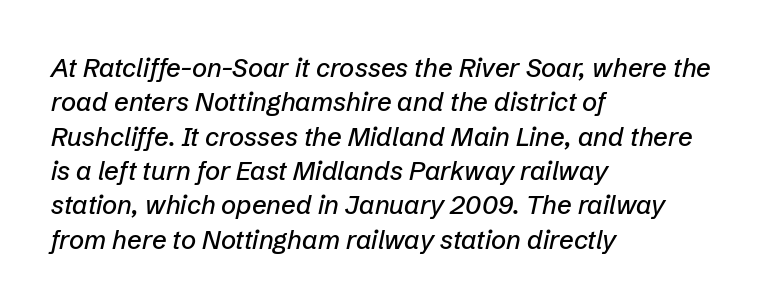
Q: Is the text italic (slanted)? A: Yes, it leans right by about 12 degrees.
Q: Is the text underlined? A: No.
Q: How is the paragraph aligned? A: Left-aligned.
Q: Is the spacing between letters normal or unusually wide? A: Normal.
Q: Is the spacing between lines tight, normal or loose? A: Normal.
